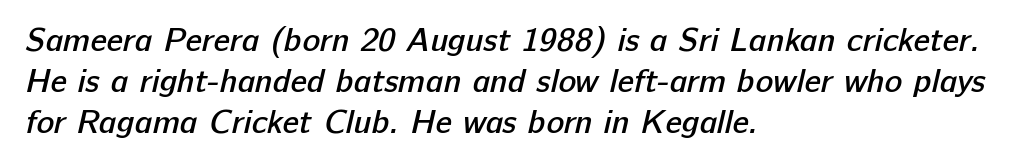
Line starts are locked; line ends wander. Words appear dense and cohesive because spacing is normal. The letters advance in unequal steps, a hallmark of proportional type. What weight is shown? A semibold, between regular and bold. Examine the stroke ends and you'll find no serifs.
